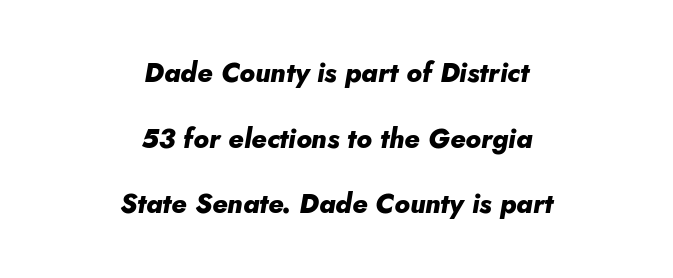
The designer dialed line spacing up above the default. Nobody touched the tracking dial on this one. The passage shown leans; its letterforms are oblique. Each row of text sits above clean, open space.
